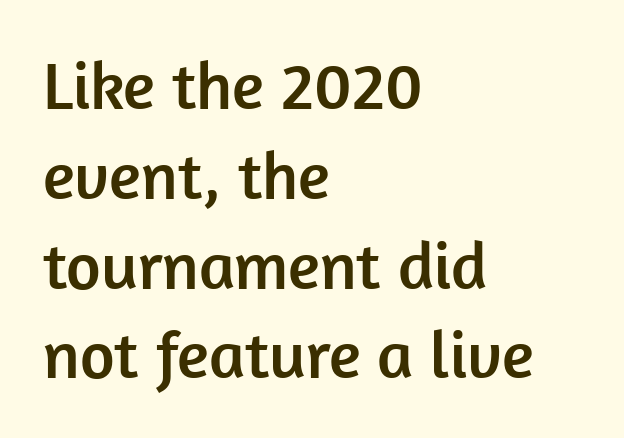
The line-height multiplier appears to be the usual default. Tracking here is standard; glyphs follow each other at the usual distance. The face used here is a sans, in the tradition of grotesques and geometrics. The paragraph shown leans on its left margin. The lettering holds an erect, upright posture throughout.
